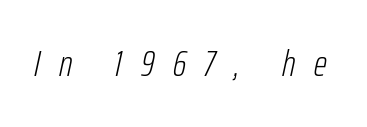
The image shows 37 px light, condensed type, italic (leaning right); set unusually wide letter spacing (+0.5 em), not underlined; low stroke contrast and a medium x-height.
